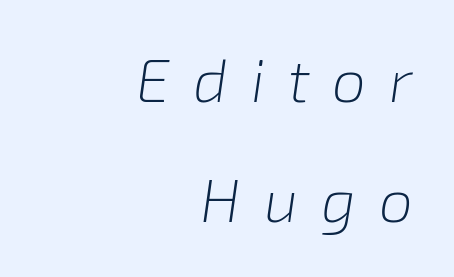
The image shows 61 px light type, italic (leaning right); set right-aligned, loose line spacing (1.97x), unusually wide letter spacing (+0.38 em), not underlined; low stroke contrast and a medium x-height.
